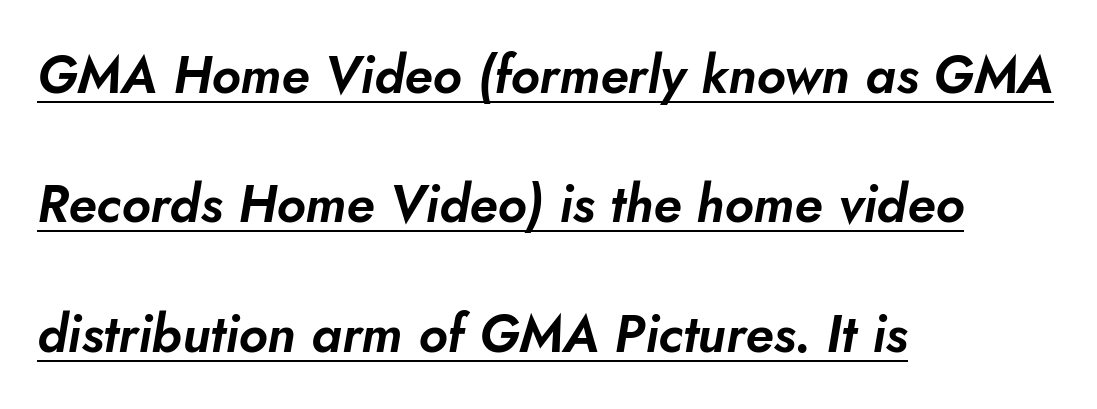
Q: Is the text italic (slanted)? A: Yes, it leans right by about 10 degrees.
Q: Is the text underlined? A: Yes.
Q: How is the paragraph aligned? A: Left-aligned.
Q: Is the spacing between letters normal or unusually wide? A: Normal.
Q: Is the spacing between lines tight, normal or loose? A: Loose.
Q: Width (condensed, normal, or wide)? A: Normal.
Q: Stroke contrast? A: Low.
Q: x-height? A: Small.
Q: Monospaced? A: No.
